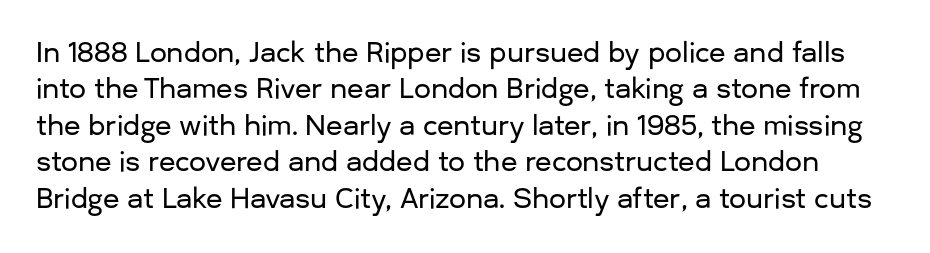
{"italic": "no", "underline": "no", "line_spacing": "normal", "line_spacing_ratio": 1.35, "letter_spacing": "normal", "letter_spacing_em": 0.0, "glyph_px": 27}
